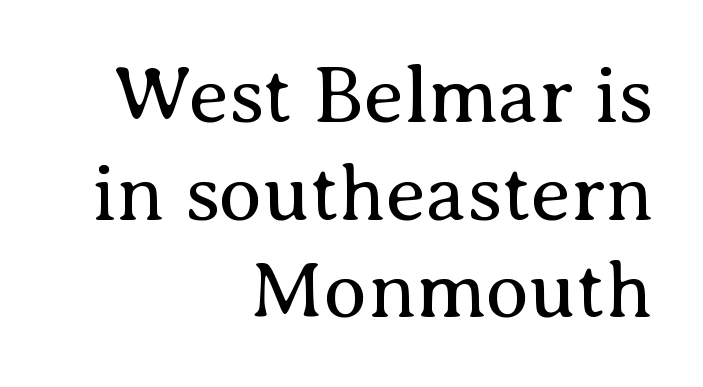
The image shows 80 px regular-weight serif type, upright; set right-aligned, line spacing 1.22x, normal letter spacing, not underlined; medium stroke contrast and a medium x-height.
